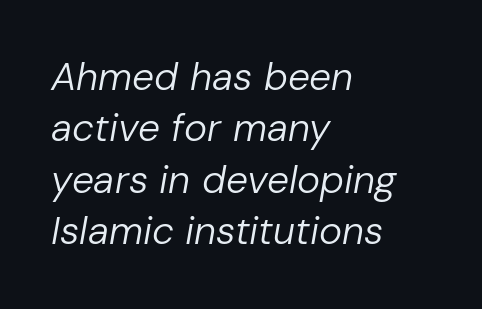
Line beginnings align vertically; line endings do not. Heft: none added — not bold. The passage shown leans; its letterforms are oblique. Each word holds together tightly as a unit, with standard inter-letter gaps.
